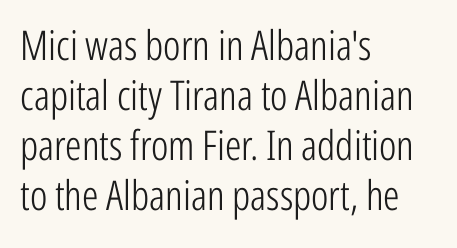
Q: Is the text bold? A: No.
Q: Is the text italic (slanted)? A: No, it is upright.
Q: Is the typeface a serif or a sans-serif typeface? A: Sans-serif.
Q: Is the text underlined? A: No.
Q: How is the paragraph aligned? A: Left-aligned.
Q: Is the spacing between letters normal or unusually wide? A: Normal.
Q: Width (condensed, normal, or wide)? A: Condensed.
Q: Stroke contrast? A: Low.
Q: x-height? A: Medium.
Q: Monospaced? A: No.
